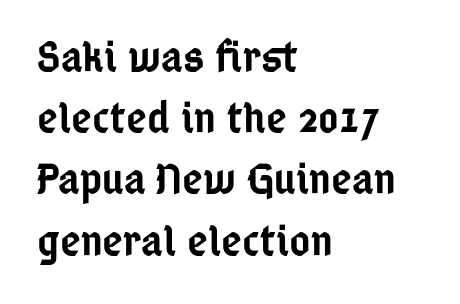
Rendered with straight, roman letterforms. The rag falls on the right side of this text block. Nothing sits at the stroke ends, so this counts as sans-serif. These words are printed semibold, heavier than regular yet not bold.
